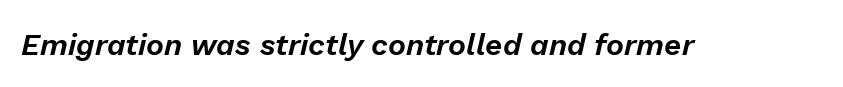
Characters are canted at an angle relative to the baseline's perpendicular. Inter-character spacing is left at the font's built-in metrics. Here the designer chose a conventional face with non-uniform glyph widths. Words float on clear page, feet unadorned.
